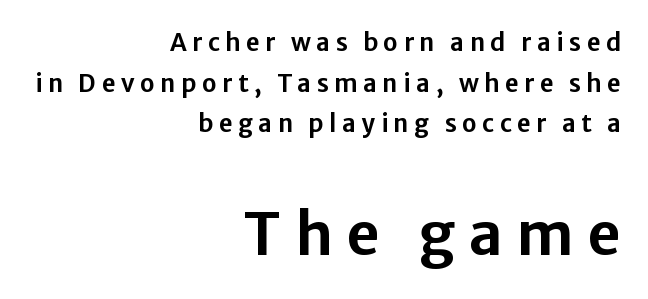
{"serif": "no", "italic": "no", "width": "normal", "stroke_contrast": "low", "x_height": "medium", "monospaced": "no", "underline": "no", "align": "right", "line_spacing": "normal", "line_spacing_ratio": 1.69, "letter_spacing": "wide", "letter_spacing_em": 0.23, "larger_block": "second", "size_ratio": 2.46, "glyph_px": 59}
